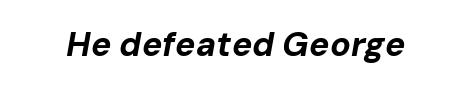
The image shows 34 px bold type, italic (leaning right); set normal letter spacing, not underlined; low stroke contrast and a medium x-height.
